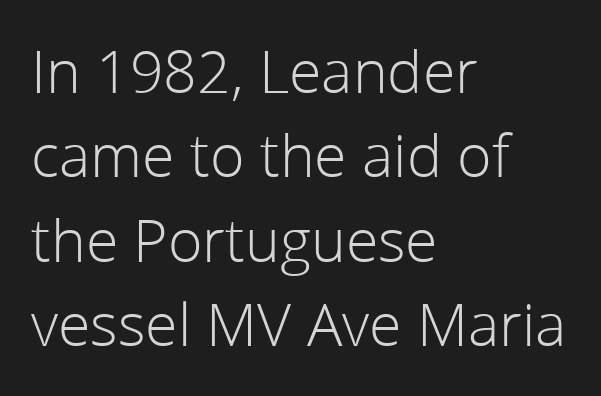
Q: Is the text bold? A: No.
Q: Is the text italic (slanted)? A: No, it is upright.
Q: Is the typeface a serif or a sans-serif typeface? A: Sans-serif.
Q: Is the text underlined? A: No.
Q: How is the paragraph aligned? A: Left-aligned.
Q: Is the spacing between letters normal or unusually wide? A: Normal.
Q: Is the spacing between lines tight, normal or loose? A: Normal.
Q: Width (condensed, normal, or wide)? A: Normal.
Q: Stroke contrast? A: Low.
Q: x-height? A: Medium.
Q: Monospaced? A: No.
